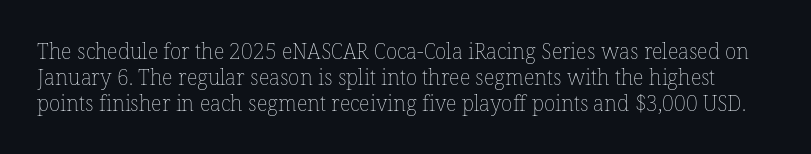
Letter spacing: default. Stem width sits at or under what a default text font uses. No word sits above an underline. The lettering holds an erect, upright posture throughout.
